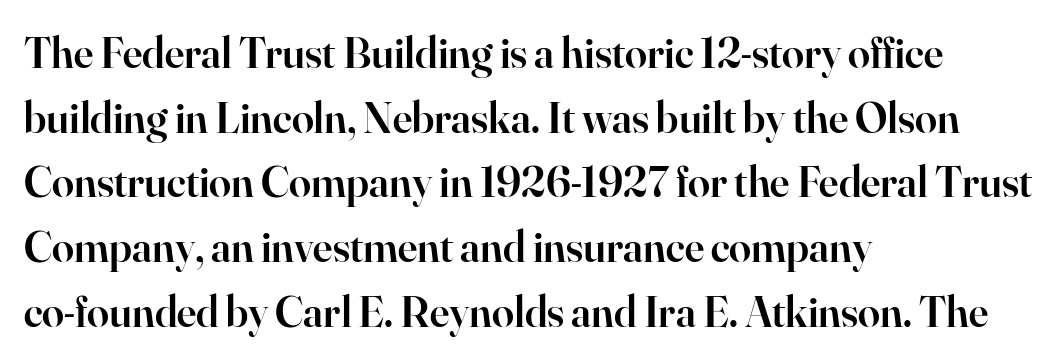
All the whitespace from short lines collects on the right. Proportional: the letters do not fall into vertical columns. Honestly, the row spacing looks completely unremarkable. The letters carry serifs — small finishing strokes at the ends of their stems. The specimen omits any rule beneath the text block's lines. Bold? Not quite — semibold, heavier than regular but stopping short.
